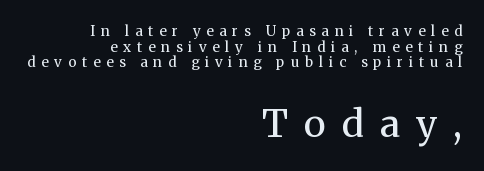
Small tapered or slab feet sit at the stroke ends, so this counts as serif. When letters stand straight like this, we call the style roman or upright. Letters have the restrained weight of plain body copy at most. Check under the words: just untouched page. The more generous point size was reserved for the lower chunk.
